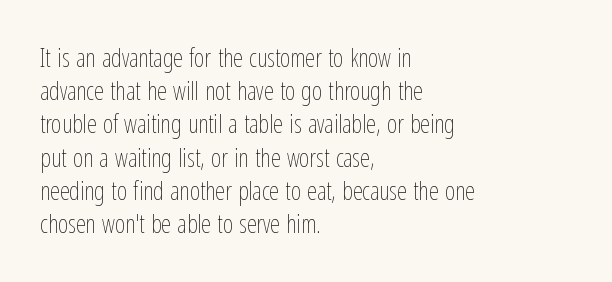
Q: Is the text bold? A: No.
Q: Is the text italic (slanted)? A: No, it is upright.
Q: Is the text underlined? A: No.
Q: How is the paragraph aligned? A: Left-aligned.
Q: Is the spacing between letters normal or unusually wide? A: Normal.
Q: Is the spacing between lines tight, normal or loose? A: Normal.
